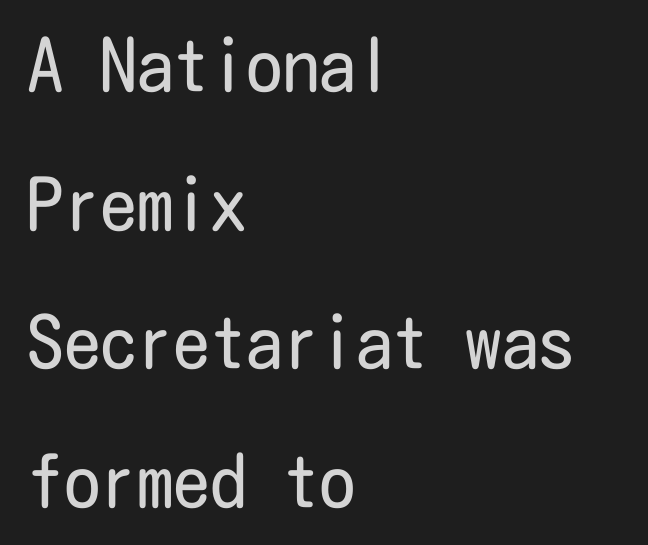
{"serif": "no", "italic": "no", "bold": "no", "weight": "regular", "width": "condensed", "stroke_contrast": "low", "x_height": "medium", "underline": "no", "align": "left", "line_spacing": "loose", "line_spacing_ratio": 1.9, "letter_spacing": "normal", "letter_spacing_em": 0.0, "glyph_px": 73}
